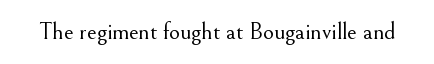
Only glyphs here, with clear space below each row. Notice how the stems are strictly vertical — no italics here. Between one letter and the next there's only the usual sliver of space. Is this a heavy cut? Hardly; it is regular or lighter.
